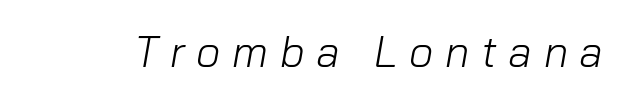
The typeface has the unassuming heft of standard copy or less. It's the slanting kind of type. The rendering uses natural spacing where letterforms have individual widths. This sample uses expanded letter spacing, leaving extra air between glyphs. Underlining? Definitely not there.
